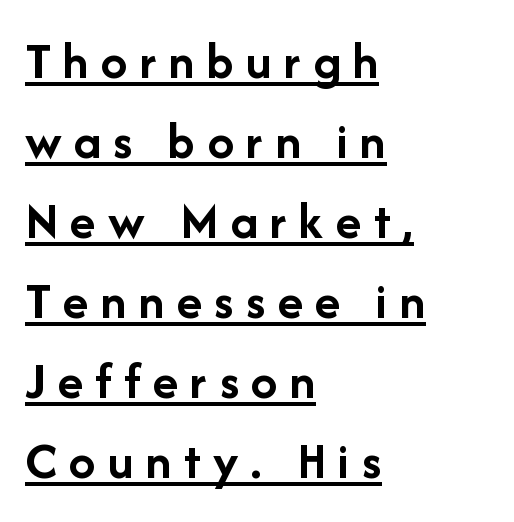
Q: Is the text bold? A: Yes.
Q: Is the text italic (slanted)? A: No, it is upright.
Q: Is the typeface a serif or a sans-serif typeface? A: Sans-serif.
Q: Is the text underlined? A: Yes.
Q: How is the paragraph aligned? A: Left-aligned.
Q: Is the spacing between letters normal or unusually wide? A: Unusually wide.
Q: Is the spacing between lines tight, normal or loose? A: Normal.
Q: Width (condensed, normal, or wide)? A: Normal.
Q: Stroke contrast? A: Low.
Q: x-height? A: Medium.
Q: Monospaced? A: No.
